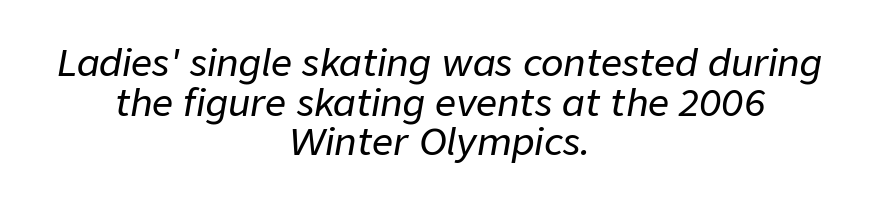
The image shows 37 px text type, italic (leaning right); set centered, tight line spacing (1.07x), normal letter spacing, not underlined; low stroke contrast and a medium x-height.
